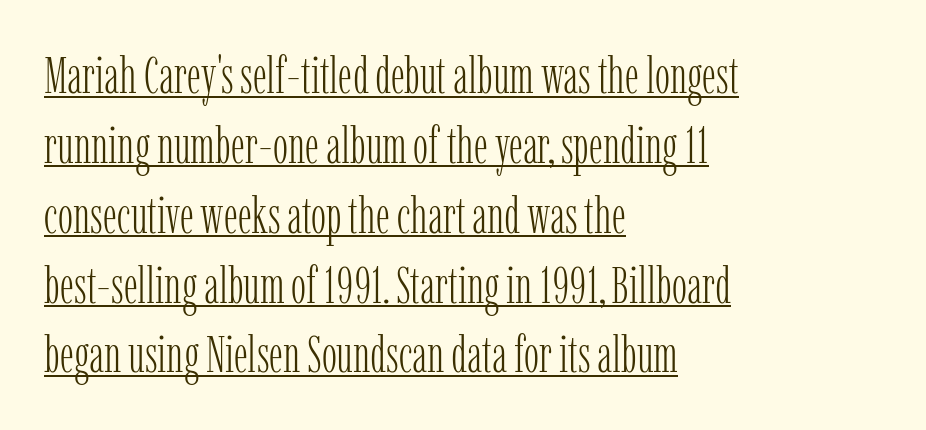
{"serif": "yes", "italic": "no", "bold": "no", "weight": "light", "width": "condensed", "stroke_contrast": "low", "x_height": "medium", "monospaced": "no", "underline": "yes", "align": "left", "line_spacing": "normal", "line_spacing_ratio": 1.37, "letter_spacing": "normal", "letter_spacing_em": 0.0, "glyph_px": 51}
